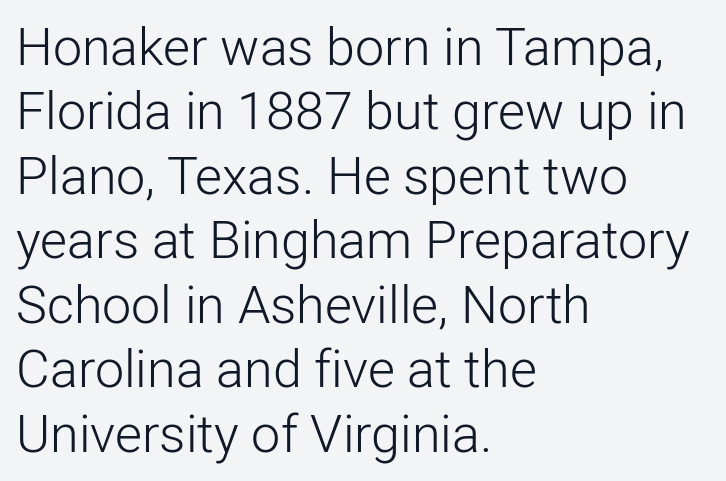
The image shows 52 px light sans-serif type, upright; set left-aligned, line spacing 1.24x, normal letter spacing, not underlined; low stroke contrast and a medium x-height.
